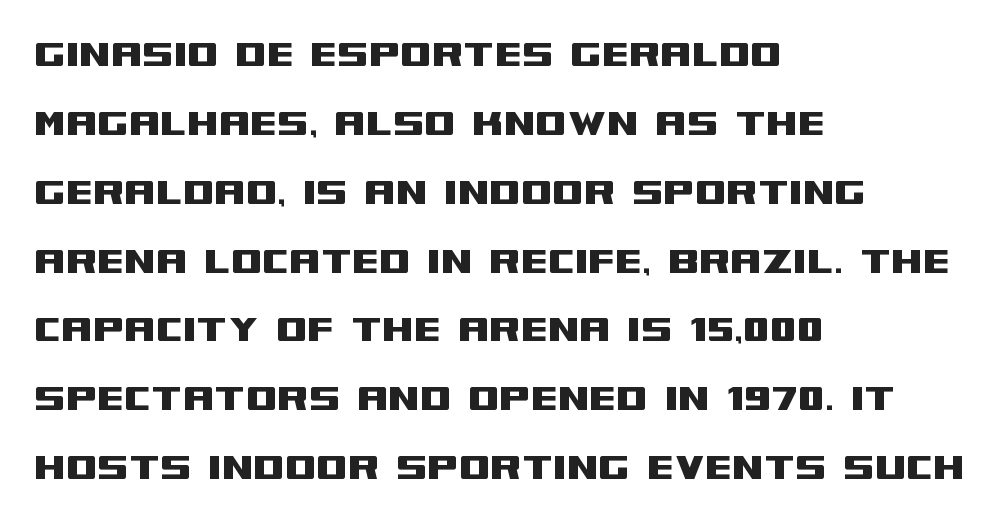
Q: Is the text italic (slanted)? A: No, it is upright.
Q: Is the typeface a serif or a sans-serif typeface? A: Sans-serif.
Q: Is the text underlined? A: No.
Q: How is the paragraph aligned? A: Left-aligned.
Q: Is the spacing between letters normal or unusually wide? A: Normal.
Q: Is the spacing between lines tight, normal or loose? A: Normal.
Q: Width (condensed, normal, or wide)? A: Wide.
Q: Stroke contrast? A: Medium.
Q: x-height? A: Large.
Q: Monospaced? A: No.
